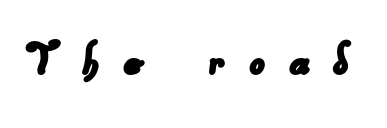
Q: Is the typeface a serif or a sans-serif typeface? A: Sans-serif.
Q: Is the text underlined? A: No.
Q: Is the spacing between letters normal or unusually wide? A: Unusually wide.
Q: Width (condensed, normal, or wide)? A: Normal.
Q: Stroke contrast? A: Low.
Q: x-height? A: Small.
Q: Monospaced? A: No.
